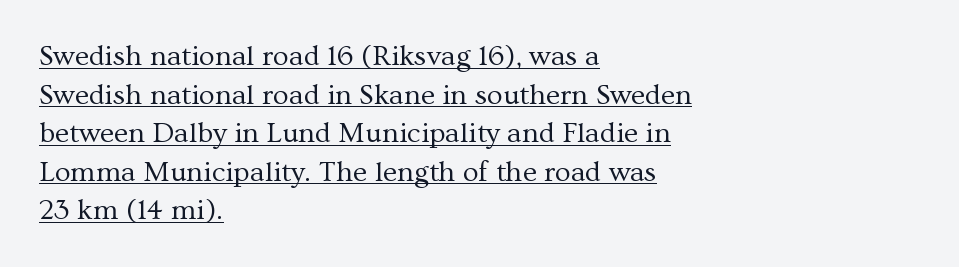
{"serif": "yes", "italic": "no", "bold": "no", "weight": "regular", "width": "normal", "stroke_contrast": "medium", "x_height": "medium", "monospaced": "no", "underline": "yes", "align": "left", "line_spacing": "normal", "line_spacing_ratio": 1.33, "letter_spacing": "normal", "letter_spacing_em": 0.0, "glyph_px": 29}
